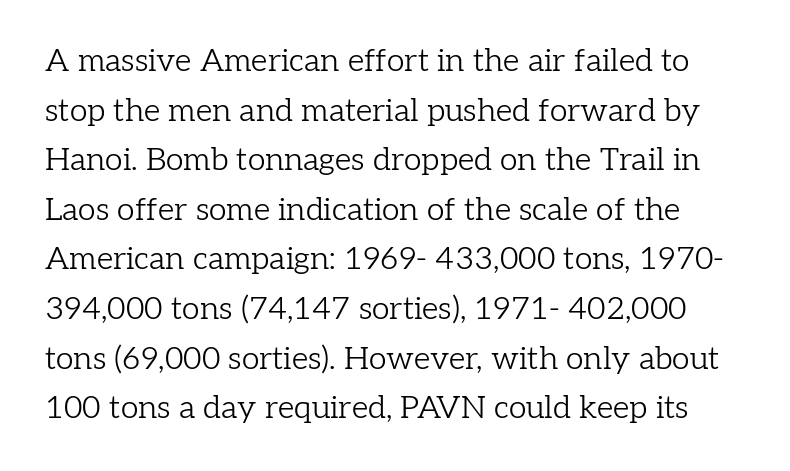
The image shows 32 px light serif type, upright; set normal line spacing (1.55x), normal letter spacing, not underlined; low stroke contrast and a medium x-height.
